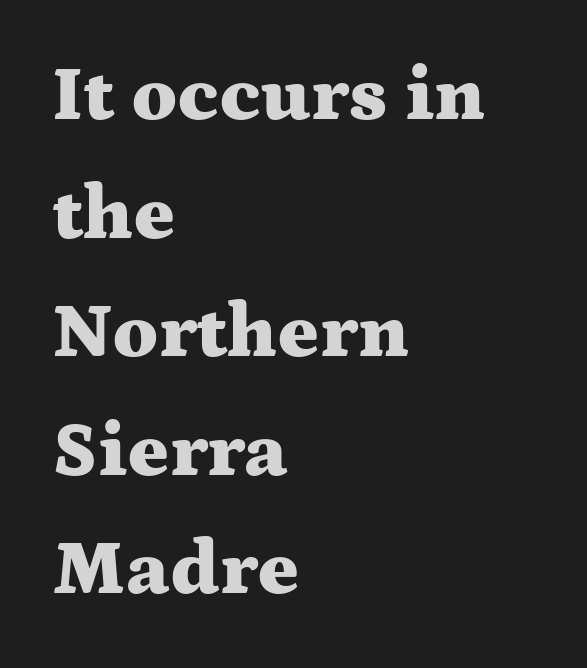
The image shows 78 px heavy, wide serif type, upright; set left-aligned, normal line spacing (1.52x), normal letter spacing, not underlined; medium stroke contrast and a medium x-height.
